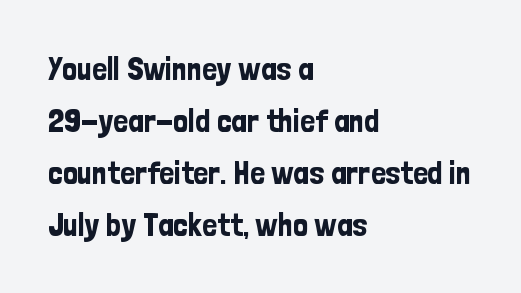
The image shows 33 px condensed sans-serif type, upright; set left-aligned, normal line spacing (1.58x), normal letter spacing, not underlined; low stroke contrast and a medium x-height.
